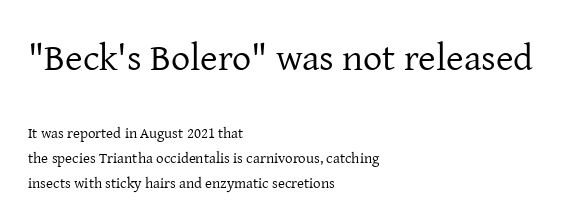
Q: Is the text bold? A: No.
Q: Is the text italic (slanted)? A: No, it is upright.
Q: Is the typeface a serif or a sans-serif typeface? A: Serif.
Q: Is the text underlined? A: No.
Q: How is the paragraph aligned? A: Left-aligned.
Q: Is the spacing between letters normal or unusually wide? A: Normal.
Q: Is the spacing between lines tight, normal or loose? A: Normal.
Q: Which block of text is set in a larger size, the first (top) or the second (bottom)? A: The first (top) one.
Q: Width (condensed, normal, or wide)? A: Normal.
Q: Stroke contrast? A: Low.
Q: x-height? A: Medium.
Q: Monospaced? A: No.
